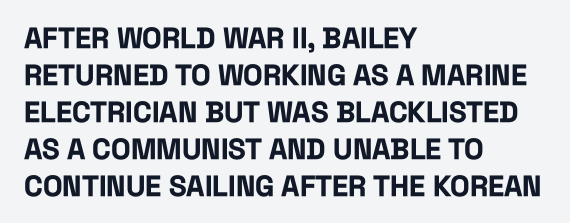
{"serif": "no", "italic": "no", "bold": "yes", "weight": "bold", "width": "condensed", "stroke_contrast": "low", "x_height": "large", "monospaced": "no", "underline": "no", "align": "left", "line_spacing": "normal", "line_spacing_ratio": 1.28, "letter_spacing": "normal", "letter_spacing_em": 0.0, "glyph_px": 29}
